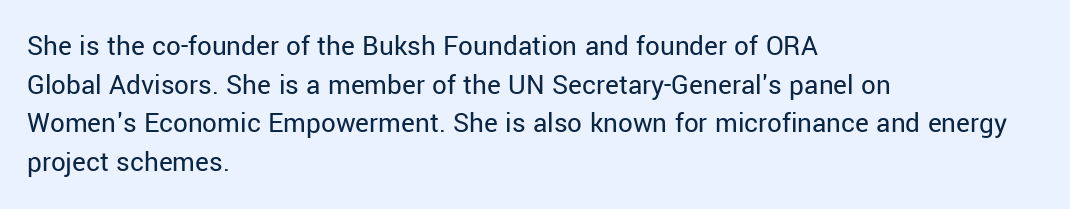
Proportional: the letters do not fall into vertical columns. The font family rendered here belongs to the sans-serif group. Does the copy run flush right? No — it runs flush left. The type is set solid horizontally, with unmodified tracking.
